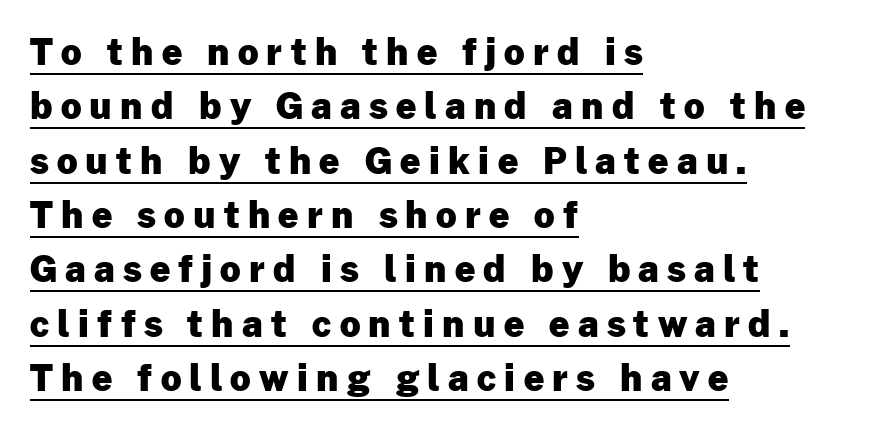
The image shows 36 px heavy sans-serif type, upright; set left-aligned, normal line spacing (1.51x), unusually wide letter spacing (+0.23 em), underlined; low stroke contrast and a medium x-height.
